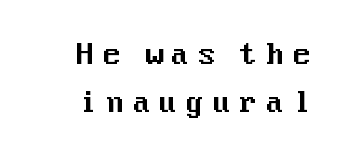
The image shows 28 px sans-serif type, upright; set line spacing 1.73x, unusually wide letter spacing (+0.26 em), not underlined; medium stroke contrast and a medium x-height.
